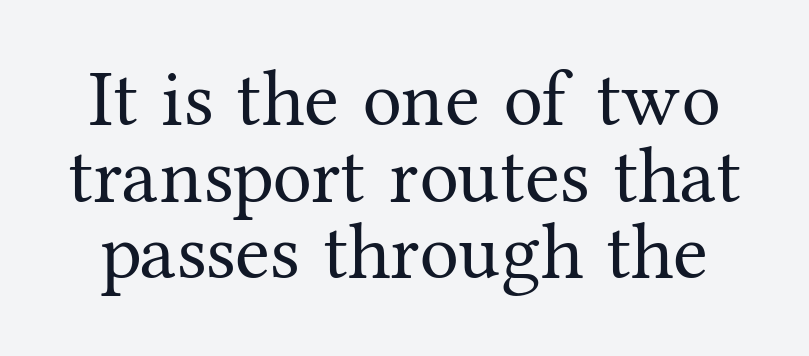
The image shows 79 px regular-weight serif type, upright; set tight line spacing (0.97x), normal letter spacing, not underlined; medium stroke contrast and a medium x-height.
